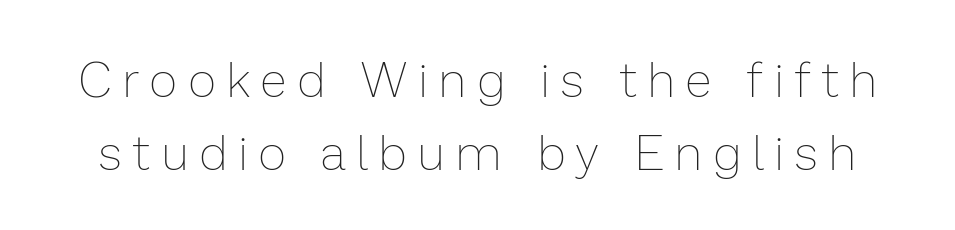
Q: Is the text bold? A: No.
Q: Is the text italic (slanted)? A: No, it is upright.
Q: Is the text underlined? A: No.
Q: Is the spacing between letters normal or unusually wide? A: Unusually wide.
Q: Is the spacing between lines tight, normal or loose? A: Normal.
Q: Width (condensed, normal, or wide)? A: Normal.
Q: Stroke contrast? A: Low.
Q: x-height? A: Medium.
Q: Monospaced? A: No.
